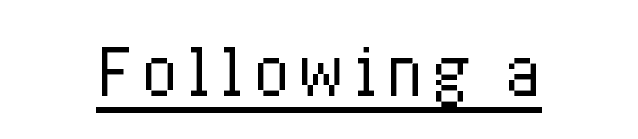
Q: Is the text bold? A: No.
Q: Is the text italic (slanted)? A: No, it is upright.
Q: Is the text underlined? A: Yes.
Q: Width (condensed, normal, or wide)? A: Condensed.
Q: Stroke contrast? A: Low.
Q: x-height? A: Medium.
Q: Monospaced? A: No.
